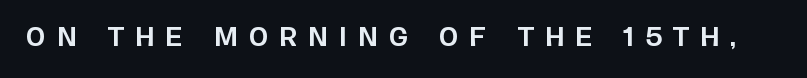
Q: Is the text bold? A: Yes.
Q: Is the text italic (slanted)? A: No, it is upright.
Q: Is the text underlined? A: No.
Q: Is the spacing between letters normal or unusually wide? A: Unusually wide.
